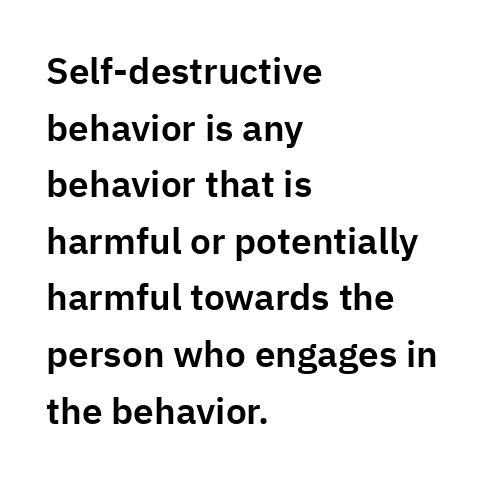
{"serif": "no", "italic": "no", "width": "normal", "stroke_contrast": "low", "x_height": "medium", "monospaced": "no", "underline": "no", "align": "left", "line_spacing": "normal", "line_spacing_ratio": 1.53, "letter_spacing": "normal", "letter_spacing_em": 0.0, "glyph_px": 37}
